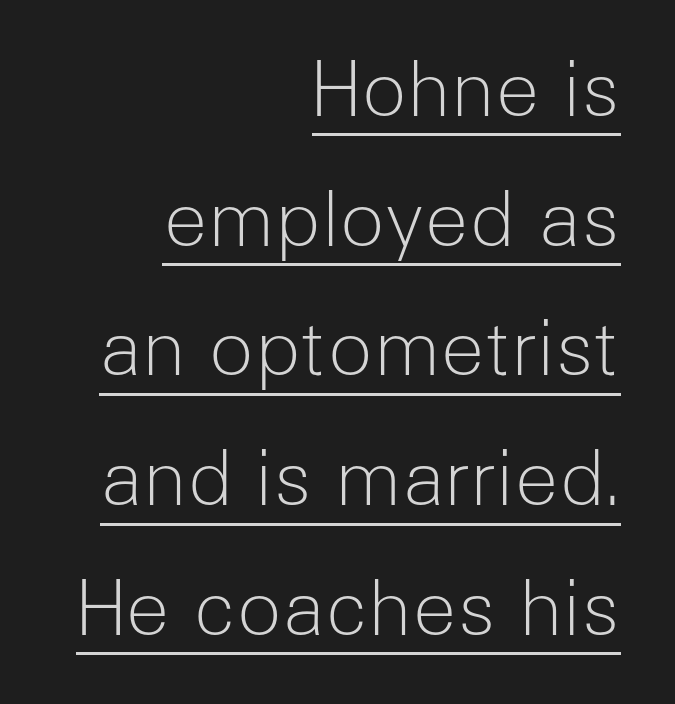
{"serif": "no", "italic": "no", "bold": "no", "weight": "light", "width": "normal", "stroke_contrast": "low", "x_height": "medium", "monospaced": "no", "underline": "yes", "align": "right", "line_spacing_ratio": 1.73, "letter_spacing": "normal", "letter_spacing_em": 0.0, "glyph_px": 75}
